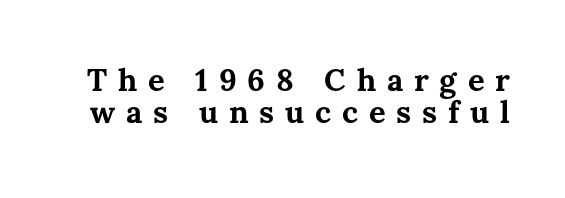
Q: Is the text bold? A: Yes.
Q: Is the text italic (slanted)? A: No, it is upright.
Q: Is the text underlined? A: No.
Q: Is the spacing between letters normal or unusually wide? A: Unusually wide.
Q: Is the spacing between lines tight, normal or loose? A: Tight.
Q: Width (condensed, normal, or wide)? A: Normal.
Q: Stroke contrast? A: Medium.
Q: x-height? A: Medium.
Q: Monospaced? A: No.
